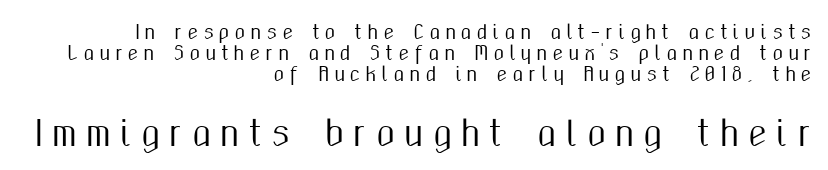
The image shows 34 px condensed sans-serif type, upright; set right-aligned, tight line spacing (1.1x), unusually wide letter spacing (+0.27 em), not underlined; the second (bottom) block is 1.79x larger; medium stroke contrast and a medium x-height.
